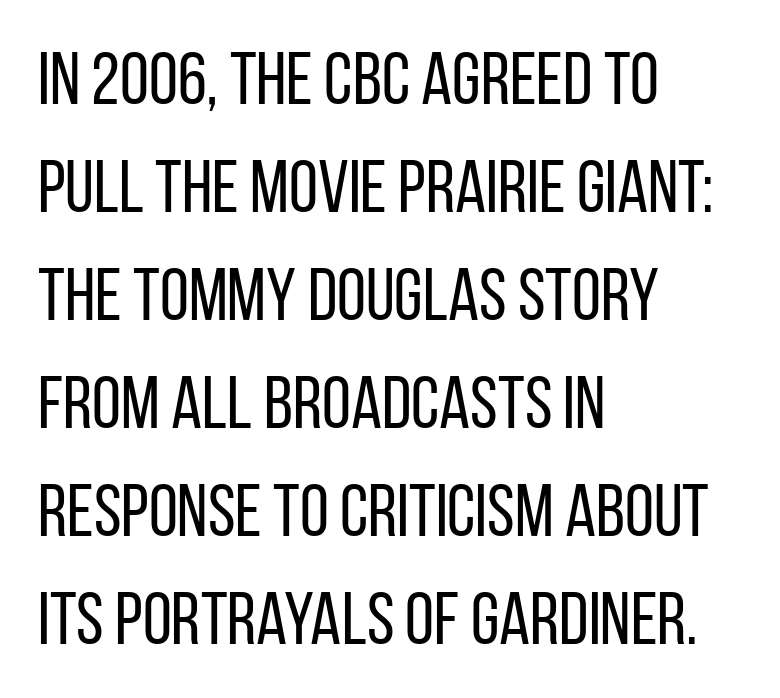
Unmarked baselines from the first word to the last. Whoever set this chose a conventional vertical rhythm. Horizontal alignment here is leftward, the default for most running prose. Nope, no serifs anywhere on these letters.
